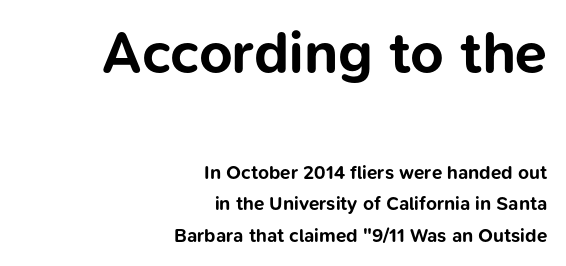
Q: Is the text bold? A: Yes.
Q: Is the text italic (slanted)? A: No, it is upright.
Q: Is the typeface a serif or a sans-serif typeface? A: Sans-serif.
Q: Is the text underlined? A: No.
Q: How is the paragraph aligned? A: Right-aligned.
Q: Is the spacing between letters normal or unusually wide? A: Normal.
Q: Is the spacing between lines tight, normal or loose? A: Normal.
Q: Which block of text is set in a larger size, the first (top) or the second (bottom)? A: The first (top) one.
Q: Width (condensed, normal, or wide)? A: Normal.
Q: Stroke contrast? A: Low.
Q: x-height? A: Medium.
Q: Monospaced? A: No.
